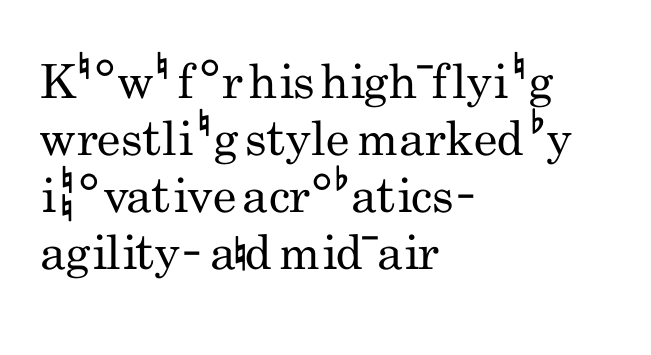
Q: Is the text bold? A: No.
Q: Is the text italic (slanted)? A: No, it is upright.
Q: Is the typeface a serif or a sans-serif typeface? A: Sans-serif.
Q: Is the text underlined? A: No.
Q: How is the paragraph aligned? A: Left-aligned.
Q: Is the spacing between letters normal or unusually wide? A: Normal.
Q: Width (condensed, normal, or wide)? A: Condensed.
Q: Stroke contrast? A: Low.
Q: x-height? A: Small.
Q: Monospaced? A: No.
